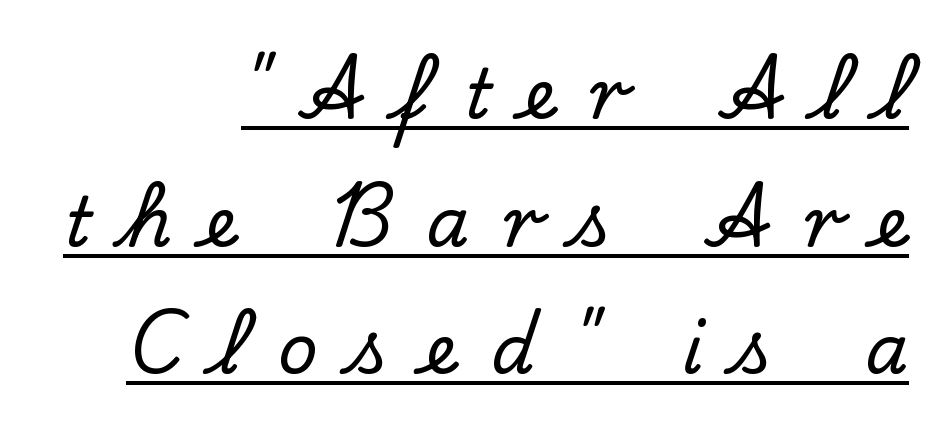
Caption: multi-line text, flush right, ragged left. Proportional: the letters do not fall into vertical columns. The typesetter has applied underlining to the passage shown. Is this a sans? No — the strokes have serifs.
